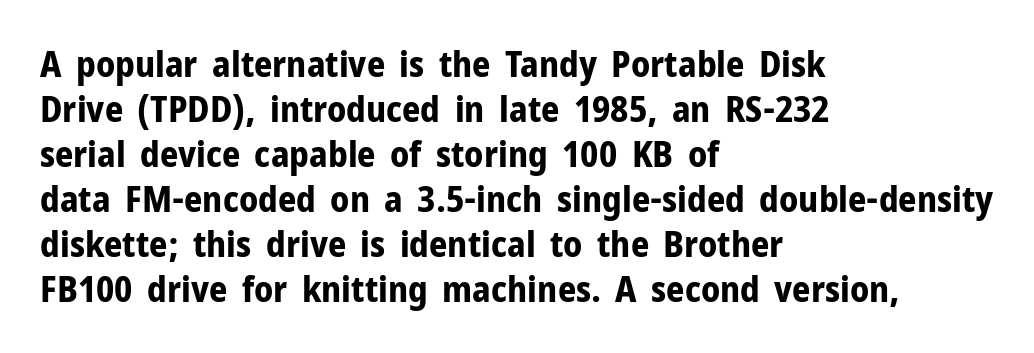
{"serif": "no", "italic": "no", "bold": "yes", "weight": "bold", "width": "normal", "stroke_contrast": "low", "x_height": "medium", "monospaced": "no", "underline": "no", "align": "left", "line_spacing": "normal", "line_spacing_ratio": 1.25, "letter_spacing": "normal", "letter_spacing_em": 0.0, "glyph_px": 36}
